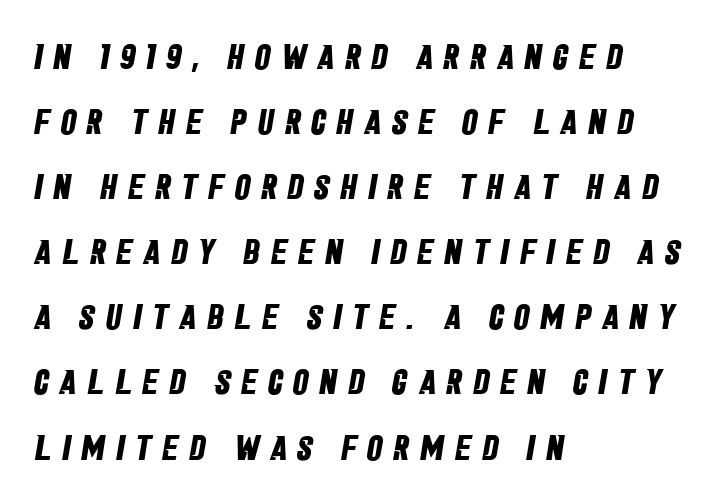
A bare baseline throughout the passage. In CSS terms this would be text-align: left. Note the varied advance widths — an 'i' is clearly narrower than an 'm'. Type style note: lacks serifs. Strokes here are thick enough to call this a true bold.
